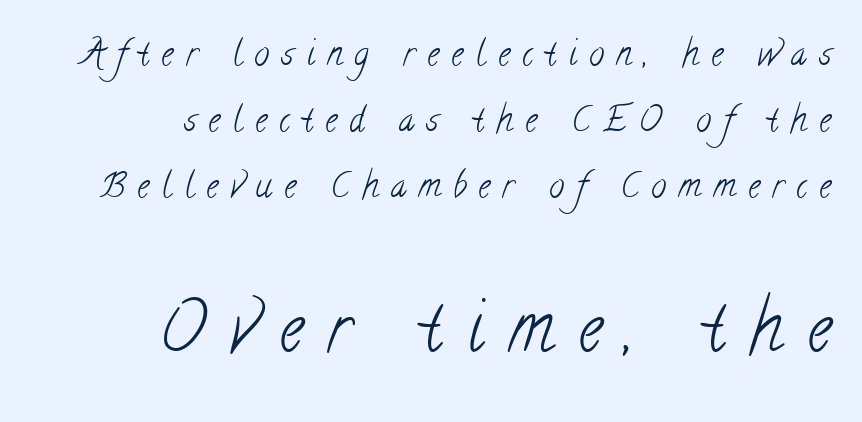
The more generous point size was reserved for the lower chunk. Quick note: underline off. A typesetter would label this face a serif. Observe the wide spacing: letters keep a clear distance from each other. Each line ends at the same right margin while the left side varies.
